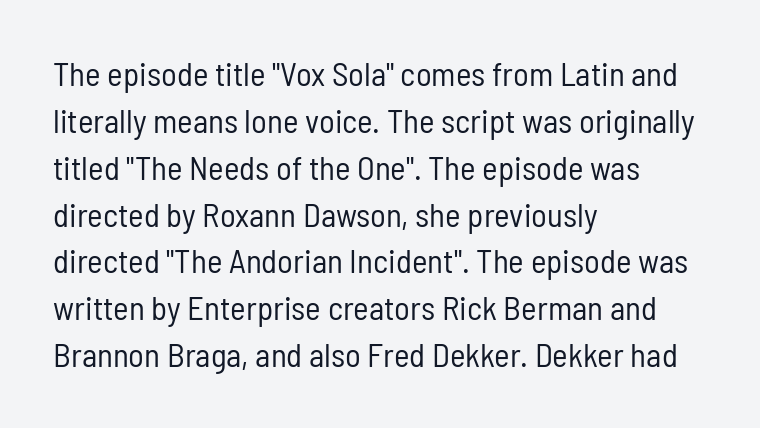
{"serif": "no", "italic": "no", "bold": "no", "weight": "regular", "width": "condensed", "stroke_contrast": "low", "x_height": "medium", "monospaced": "no", "underline": "no", "align": "left", "line_spacing": "normal", "line_spacing_ratio": 1.42, "letter_spacing": "normal", "letter_spacing_em": 0.0, "glyph_px": 33}
